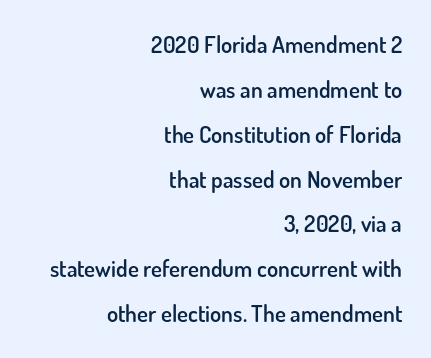
{"italic": "no", "bold": "semi", "underline": "no", "align": "right", "line_spacing": "loose", "line_spacing_ratio": 1.95, "letter_spacing": "normal", "letter_spacing_em": 0.0, "glyph_px": 23}
